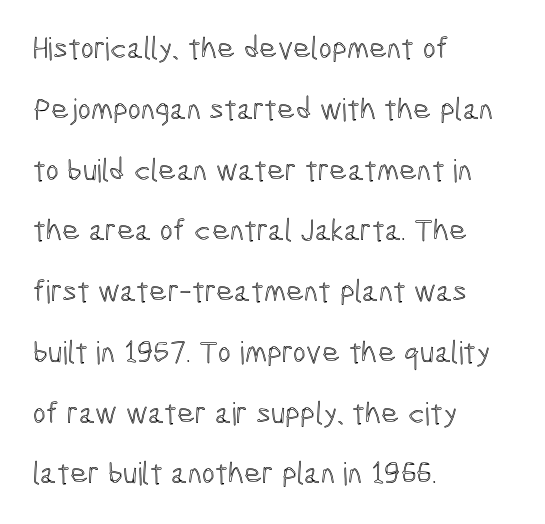
The image shows 31 px condensed type, upright; set left-aligned, loose line spacing (1.96x), normal letter spacing, not underlined; a medium x-height.
